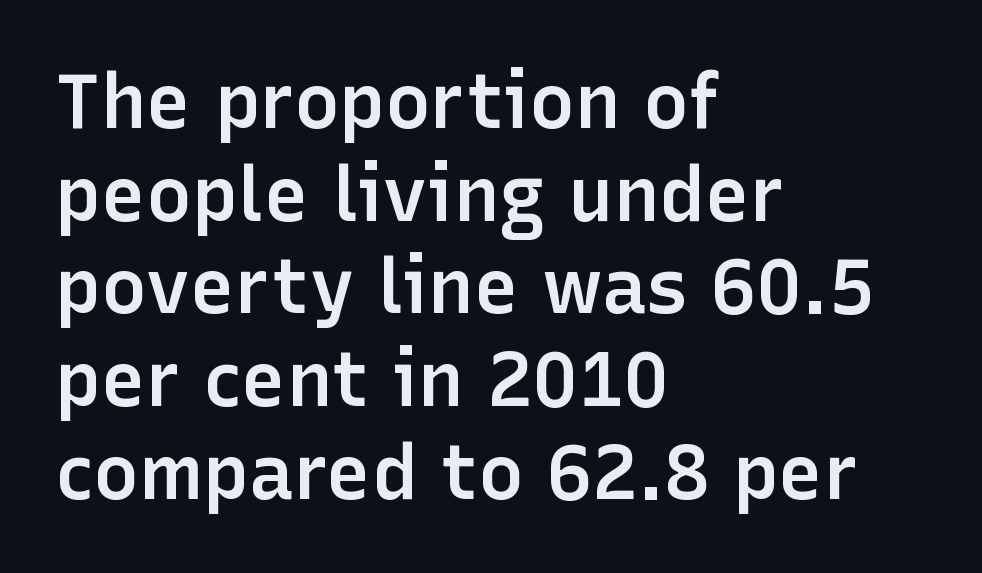
{"serif": "no", "italic": "no", "bold": "semi", "weight": "semibold", "width": "normal", "stroke_contrast": "low", "x_height": "medium", "monospaced": "no", "underline": "no", "align": "left", "line_spacing_ratio": 1.22, "letter_spacing": "normal", "letter_spacing_em": 0.0, "glyph_px": 76}
